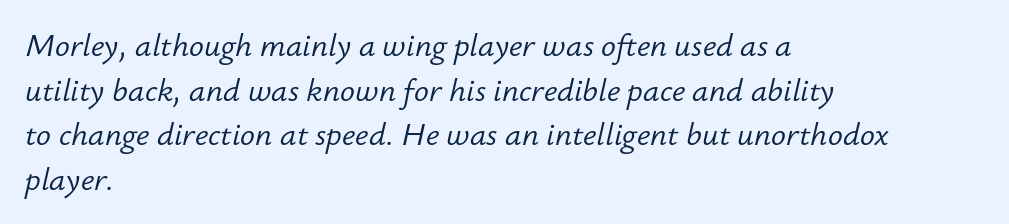
{"italic": "yes", "lean": "right", "slant_degrees": 12, "bold": "no", "weight": "light", "width": "normal", "stroke_contrast": "low", "x_height": "small", "monospaced": "no", "underline": "no", "align": "left", "line_spacing": "normal", "line_spacing_ratio": 1.44, "letter_spacing": "normal", "letter_spacing_em": 0.0, "glyph_px": 31}
